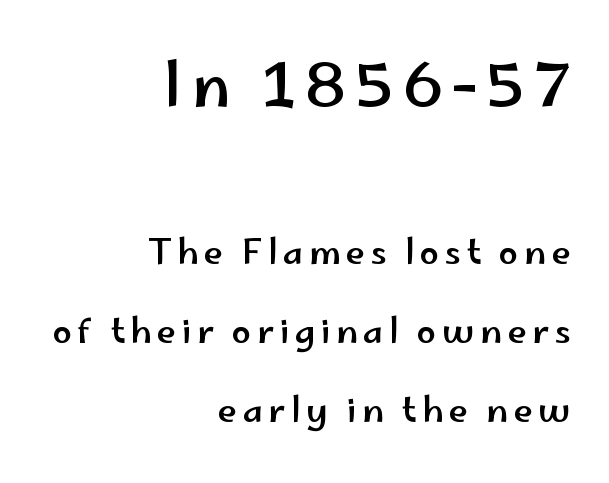
The image shows 61 px wide sans-serif type, upright; set right-aligned, loose line spacing (2.26x), not underlined; the first (top) block is 1.74x larger; low stroke contrast and a small x-height.
